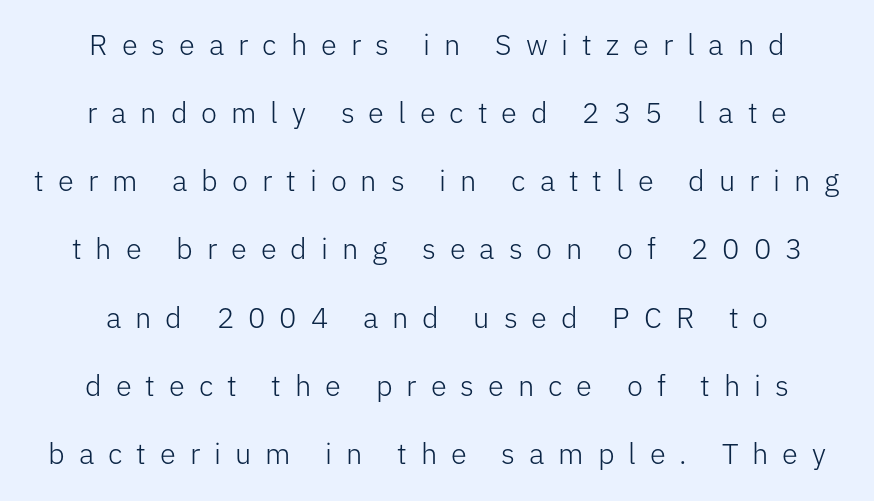
{"serif": "no", "italic": "no", "bold": "no", "weight": "light", "width": "normal", "stroke_contrast": "low", "x_height": "medium", "monospaced": "no", "underline": "no", "align": "center", "line_spacing": "loose", "line_spacing_ratio": 2.35, "letter_spacing": "wide", "letter_spacing_em": 0.48, "glyph_px": 29}
